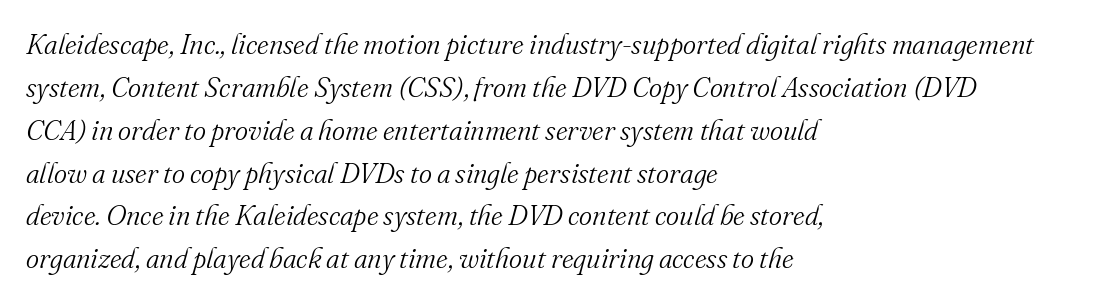
Q: Is the text bold? A: No.
Q: Is the text italic (slanted)? A: Yes, it leans right by about 16 degrees.
Q: Is the typeface a serif or a sans-serif typeface? A: Serif.
Q: Is the text underlined? A: No.
Q: How is the paragraph aligned? A: Left-aligned.
Q: Is the spacing between letters normal or unusually wide? A: Normal.
Q: Is the spacing between lines tight, normal or loose? A: Normal.
Q: Width (condensed, normal, or wide)? A: Normal.
Q: Stroke contrast? A: Medium.
Q: x-height? A: Small.
Q: Monospaced? A: No.
